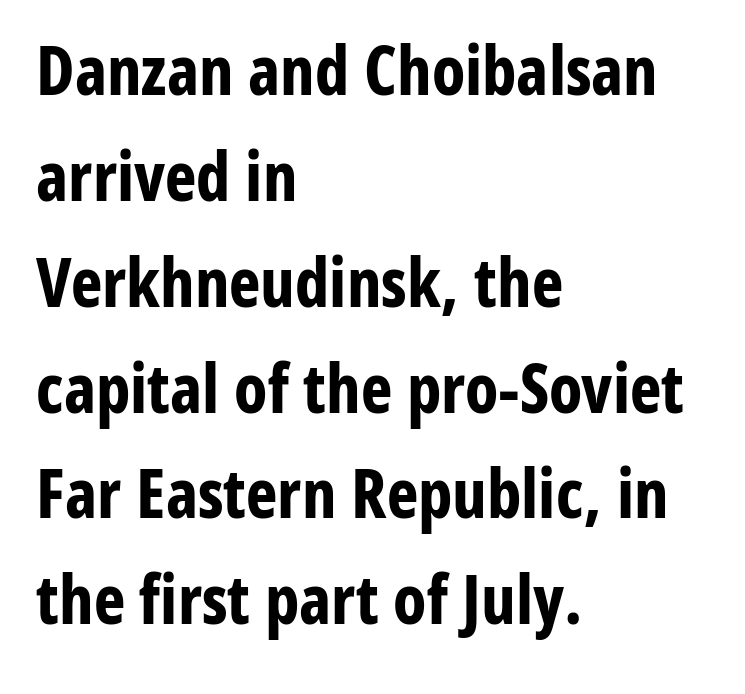
Q: Is the text bold? A: Yes.
Q: Is the text italic (slanted)? A: No, it is upright.
Q: Is the typeface a serif or a sans-serif typeface? A: Sans-serif.
Q: Is the text underlined? A: No.
Q: How is the paragraph aligned? A: Left-aligned.
Q: Is the spacing between letters normal or unusually wide? A: Normal.
Q: Is the spacing between lines tight, normal or loose? A: Normal.
Q: Width (condensed, normal, or wide)? A: Condensed.
Q: Stroke contrast? A: Low.
Q: x-height? A: Medium.
Q: Monospaced? A: No.
